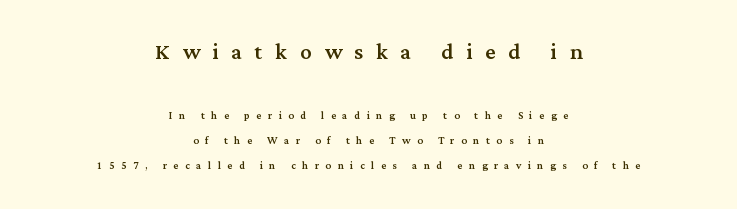
The image shows 28 px serif type, upright; set centered, line spacing 1.8x, unusually wide letter spacing (+0.46 em), not underlined; the first (top) block is 2.0x larger; medium stroke contrast and a medium x-height.
